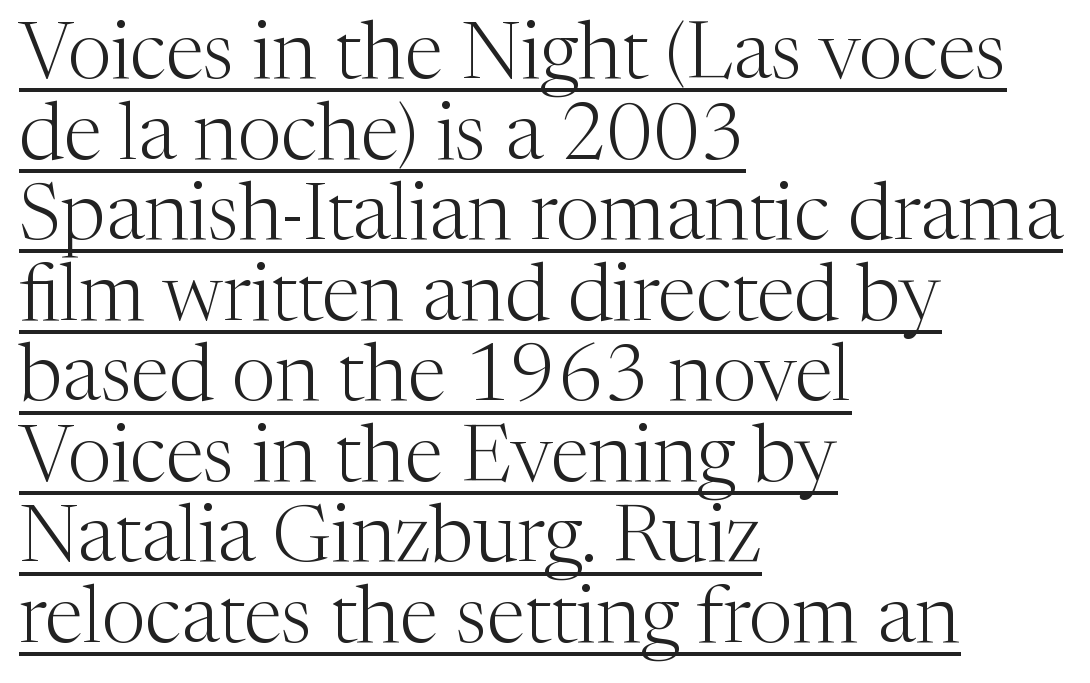
The lettering is marked with a stroke running underneath it. Vertical stems look standard width or narrower in stroke. No italicization has been applied; the sample stays upright. Is the block centered? No — it sits flush against the left margin.
